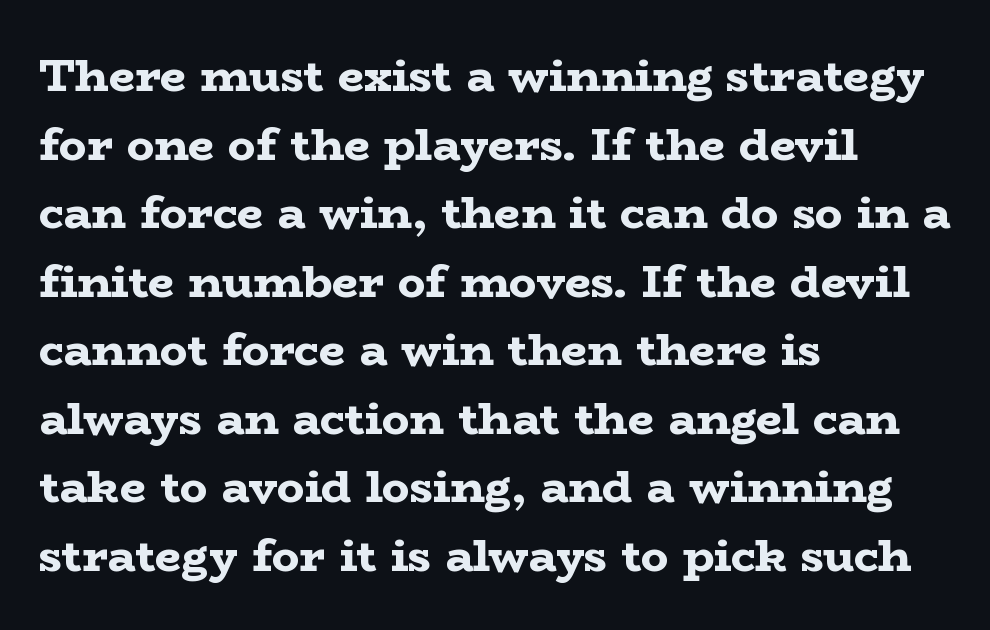
Q: Is the text bold? A: Yes.
Q: Is the text italic (slanted)? A: No, it is upright.
Q: Is the typeface a serif or a sans-serif typeface? A: Serif.
Q: Is the text underlined? A: No.
Q: How is the paragraph aligned? A: Left-aligned.
Q: Is the spacing between letters normal or unusually wide? A: Normal.
Q: Is the spacing between lines tight, normal or loose? A: Normal.
Q: Width (condensed, normal, or wide)? A: Wide.
Q: Stroke contrast? A: Low.
Q: x-height? A: Medium.
Q: Monospaced? A: No.
